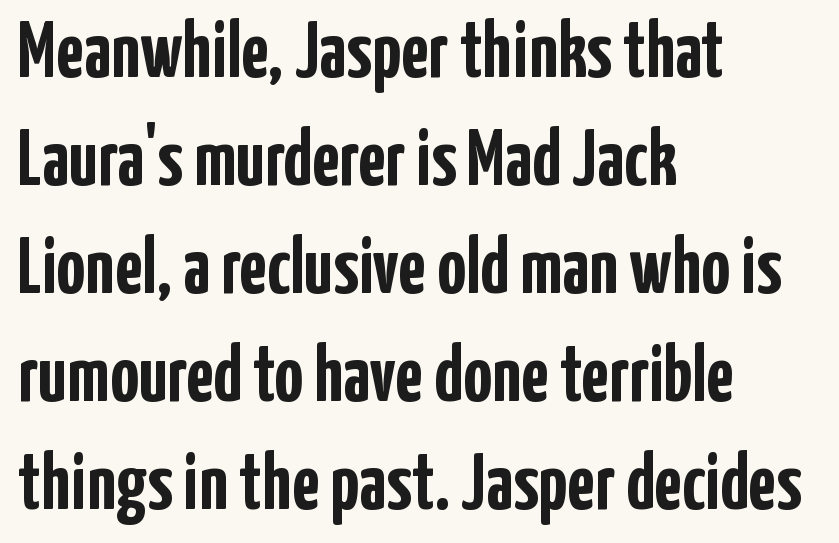
Q: Is the text bold? A: Yes.
Q: Is the text italic (slanted)? A: No, it is upright.
Q: Is the typeface a serif or a sans-serif typeface? A: Sans-serif.
Q: Is the text underlined? A: No.
Q: How is the paragraph aligned? A: Left-aligned.
Q: Is the spacing between letters normal or unusually wide? A: Normal.
Q: Is the spacing between lines tight, normal or loose? A: Normal.
Q: Width (condensed, normal, or wide)? A: Condensed.
Q: Stroke contrast? A: Low.
Q: x-height? A: Medium.
Q: Monospaced? A: No.
